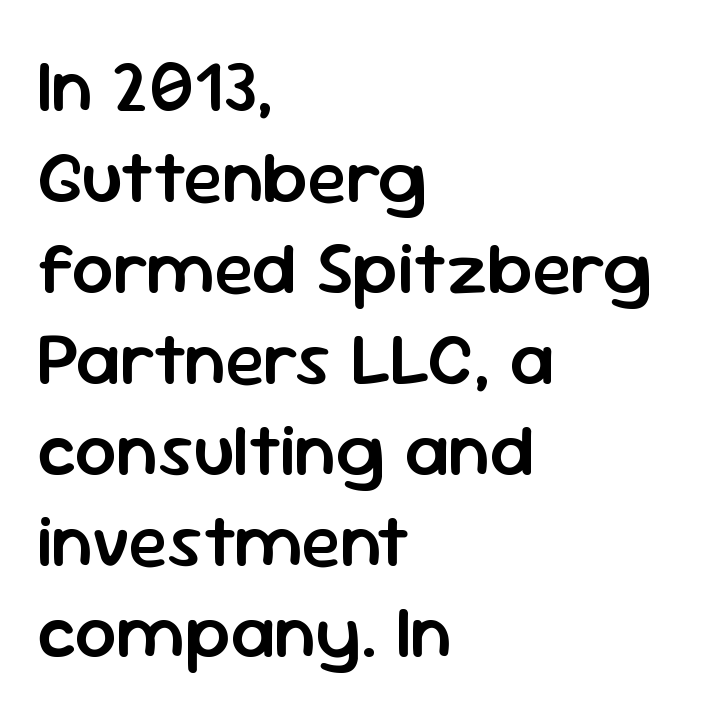
Q: Is the text bold? A: Semi-bold.
Q: Is the text italic (slanted)? A: No, it is upright.
Q: Is the typeface a serif or a sans-serif typeface? A: Sans-serif.
Q: Is the text underlined? A: No.
Q: How is the paragraph aligned? A: Left-aligned.
Q: Is the spacing between letters normal or unusually wide? A: Normal.
Q: Width (condensed, normal, or wide)? A: Normal.
Q: Stroke contrast? A: Low.
Q: x-height? A: Medium.
Q: Monospaced? A: No.
